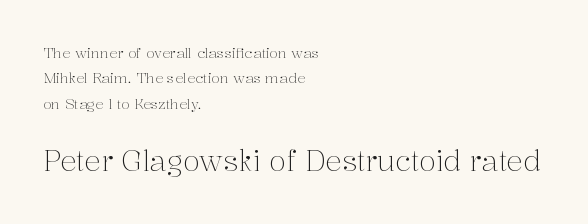
Q: Is the text bold? A: No.
Q: Is the text italic (slanted)? A: No, it is upright.
Q: Is the typeface a serif or a sans-serif typeface? A: Serif.
Q: Is the text underlined? A: No.
Q: How is the paragraph aligned? A: Left-aligned.
Q: Is the spacing between letters normal or unusually wide? A: Normal.
Q: Which block of text is set in a larger size, the first (top) or the second (bottom)? A: The second (bottom) one.
Q: Width (condensed, normal, or wide)? A: Normal.
Q: Stroke contrast? A: Medium.
Q: x-height? A: Medium.
Q: Monospaced? A: No.
